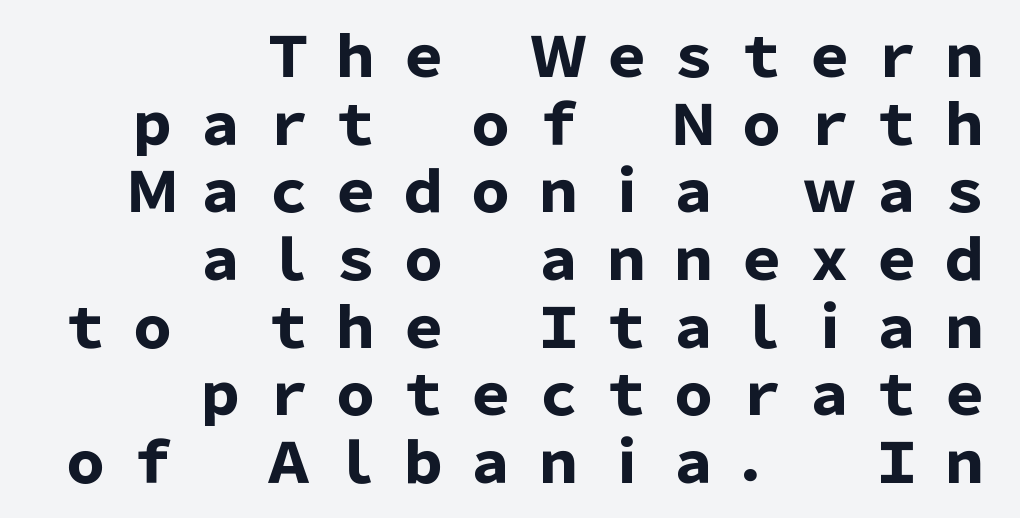
{"serif": "no", "italic": "no", "bold": "yes", "weight": "heavy", "width": "normal", "stroke_contrast": "low", "x_height": "medium", "monospaced": "no", "underline": "no", "align": "right", "line_spacing_ratio": 1.23, "letter_spacing": "wide", "letter_spacing_em": 0.23, "glyph_px": 55}
